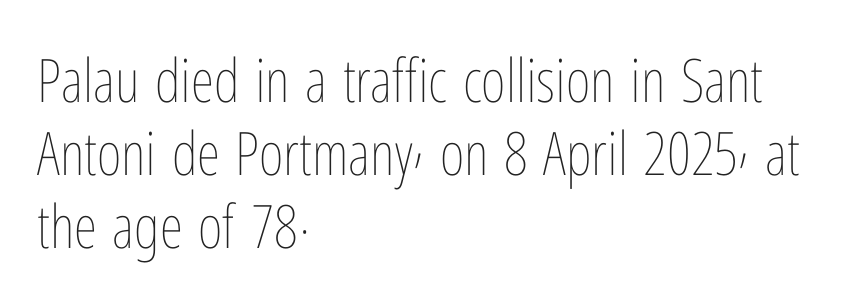
{"italic": "no", "bold": "no", "weight": "thin", "width": "condensed", "stroke_contrast": "low", "x_height": "medium", "monospaced": "no", "underline": "no", "align": "left", "line_spacing_ratio": 1.22, "letter_spacing": "normal", "letter_spacing_em": 0.0, "glyph_px": 60}
